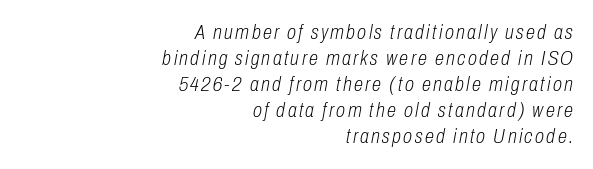
Q: Is the text bold? A: No.
Q: Is the text italic (slanted)? A: Yes, it leans right by about 10 degrees.
Q: Is the text underlined? A: No.
Q: How is the paragraph aligned? A: Right-aligned.
